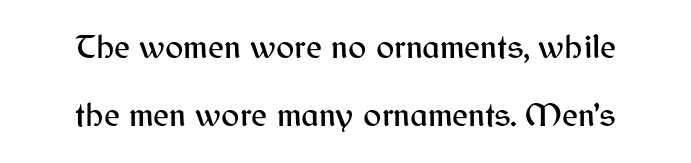
The horizontal fit of the characters is conventional and even. The compositor balanced each line on the midline. Spacing verdict: proportional, widths tailored to each character. Students, observe: this is what heavily led, spacious text looks like.
